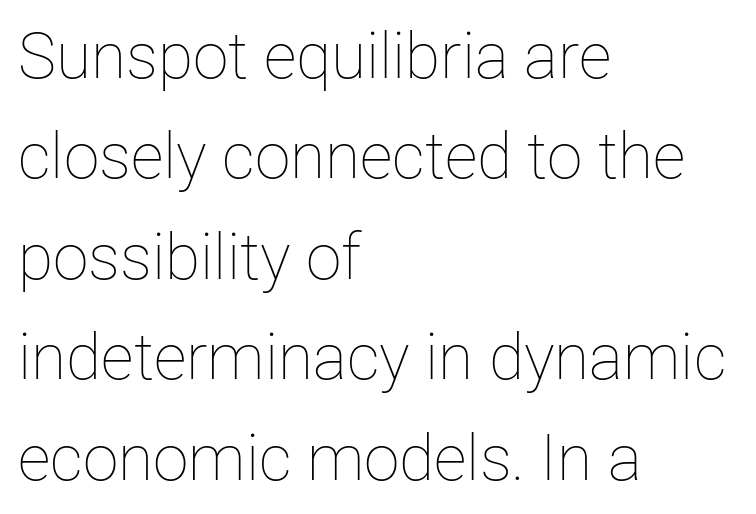
The image shows 64 px thin type, upright; set left-aligned, normal line spacing (1.57x), normal letter spacing, not underlined; low stroke contrast and a medium x-height.
